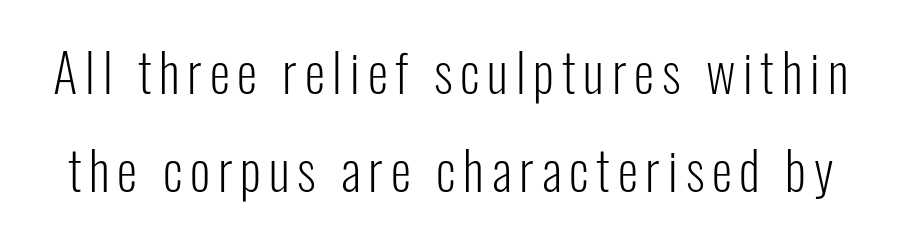
{"serif": "no", "italic": "no", "bold": "no", "weight": "light", "width": "condensed", "stroke_contrast": "low", "x_height": "medium", "monospaced": "no", "underline": "no", "line_spacing_ratio": 1.89, "glyph_px": 52}
